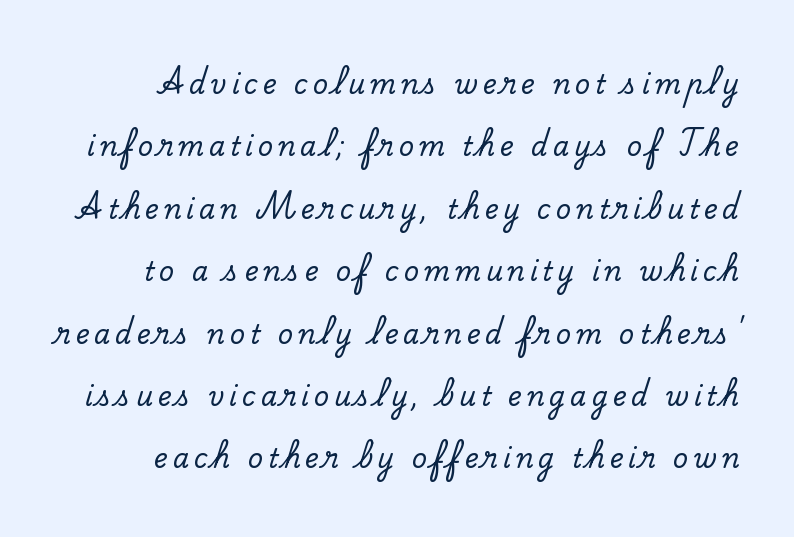
The image shows 26 px text type; set loose line spacing (2.4x), not underlined.
